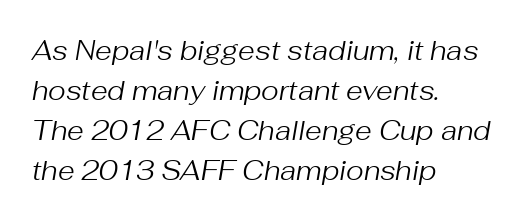
The image shows 27 px text type, italic (leaning right); set left-aligned, normal line spacing (1.48x), normal letter spacing, not underlined.
